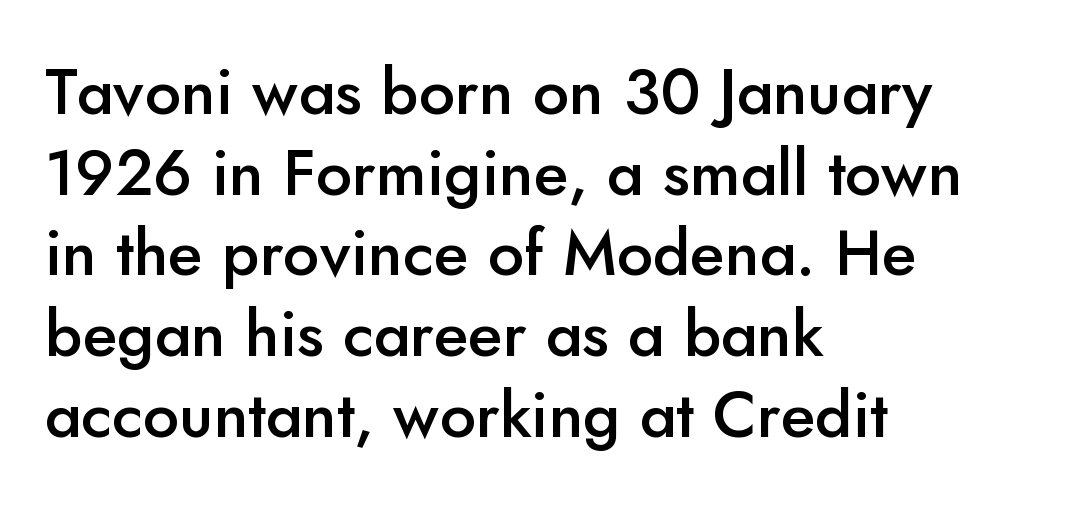
The image shows 64 px semibold sans-serif type, upright; set left-aligned, normal line spacing (1.26x), normal letter spacing, not underlined; low stroke contrast and a small x-height.
